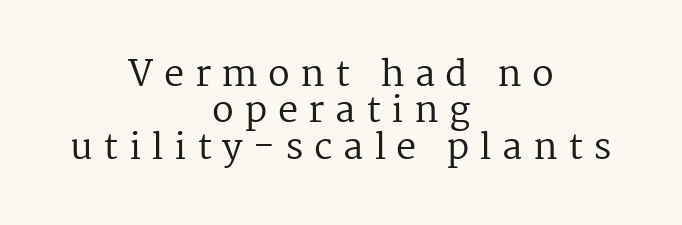
Q: Is the text bold? A: No.
Q: Is the text italic (slanted)? A: No, it is upright.
Q: Is the typeface a serif or a sans-serif typeface? A: Serif.
Q: Is the text underlined? A: No.
Q: How is the paragraph aligned? A: Centered.
Q: Is the spacing between letters normal or unusually wide? A: Unusually wide.
Q: Is the spacing between lines tight, normal or loose? A: Tight.
Q: Width (condensed, normal, or wide)? A: Normal.
Q: Stroke contrast? A: Medium.
Q: x-height? A: Medium.
Q: Monospaced? A: No.
